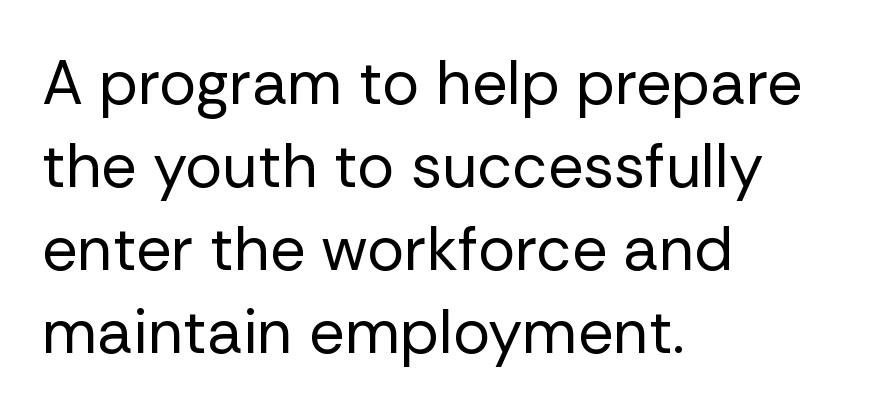
Q: Is the text bold? A: No.
Q: Is the text italic (slanted)? A: No, it is upright.
Q: Is the typeface a serif or a sans-serif typeface? A: Sans-serif.
Q: Is the text underlined? A: No.
Q: How is the paragraph aligned? A: Left-aligned.
Q: Is the spacing between letters normal or unusually wide? A: Normal.
Q: Is the spacing between lines tight, normal or loose? A: Normal.
Q: Width (condensed, normal, or wide)? A: Normal.
Q: Stroke contrast? A: Low.
Q: x-height? A: Medium.
Q: Monospaced? A: No.
